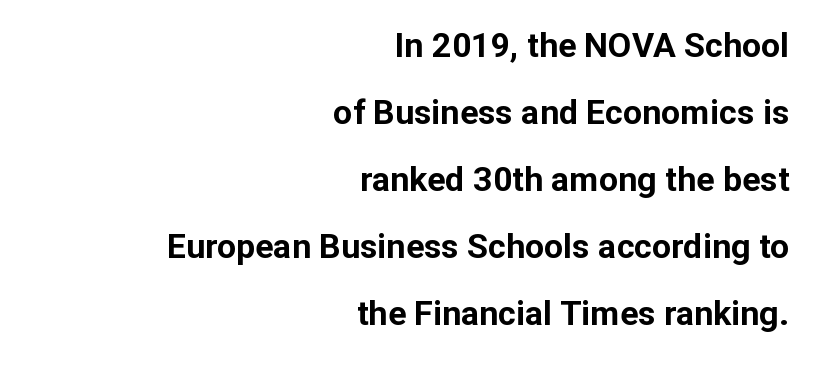
{"serif": "no", "italic": "no", "bold": "yes", "weight": "bold", "width": "normal", "stroke_contrast": "low", "x_height": "medium", "monospaced": "no", "underline": "no", "align": "right", "line_spacing": "loose", "line_spacing_ratio": 1.97, "letter_spacing": "normal", "letter_spacing_em": 0.0, "glyph_px": 34}
